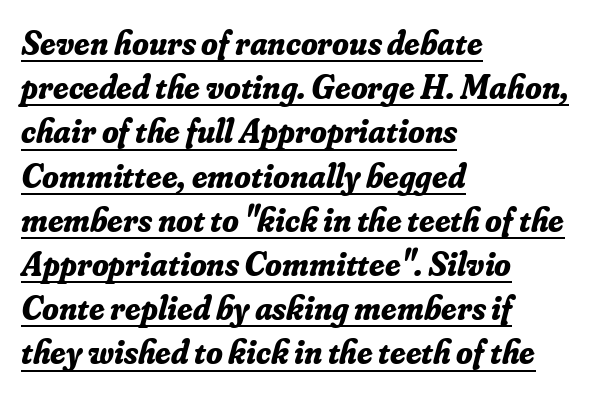
The image shows 34 px bold serif type, italic (leaning right); set left-aligned, normal line spacing (1.3x), normal letter spacing, underlined; low stroke contrast and a small x-height.
